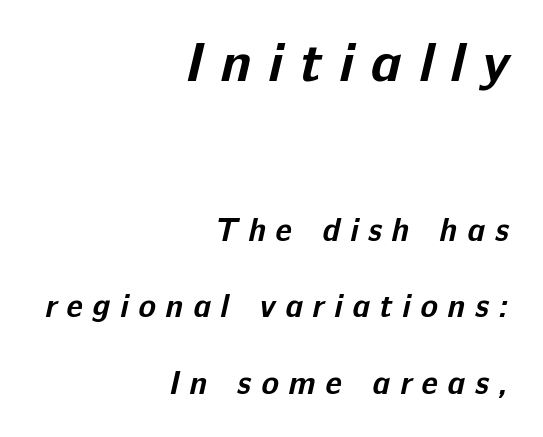
{"serif": "no", "bold": "yes", "weight": "bold", "width": "normal", "stroke_contrast": "low", "x_height": "medium", "monospaced": "no", "underline": "no", "align": "right", "line_spacing": "loose", "line_spacing_ratio": 2.39, "letter_spacing": "wide", "letter_spacing_em": 0.31, "larger_block": "first", "size_ratio": 1.75, "glyph_px": 56}
